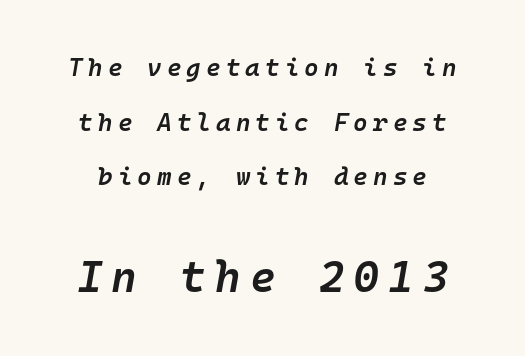
{"italic": "yes", "lean": "right", "slant_degrees": 10, "bold": "semi", "weight": "semibold", "width": "normal", "stroke_contrast": "low", "x_height": "medium", "monospaced": "yes", "underline": "no", "line_spacing": "loose", "line_spacing_ratio": 2.19, "letter_spacing": "wide", "letter_spacing_em": 0.2, "larger_block": "second", "size_ratio": 1.76, "glyph_px": 44}
